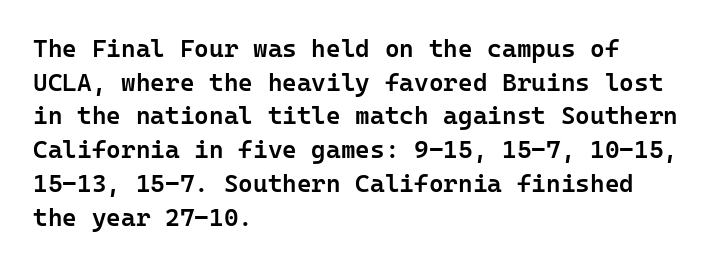
The image shows 25 px text type, upright; set left-aligned, normal line spacing (1.35x), normal letter spacing, not underlined.
